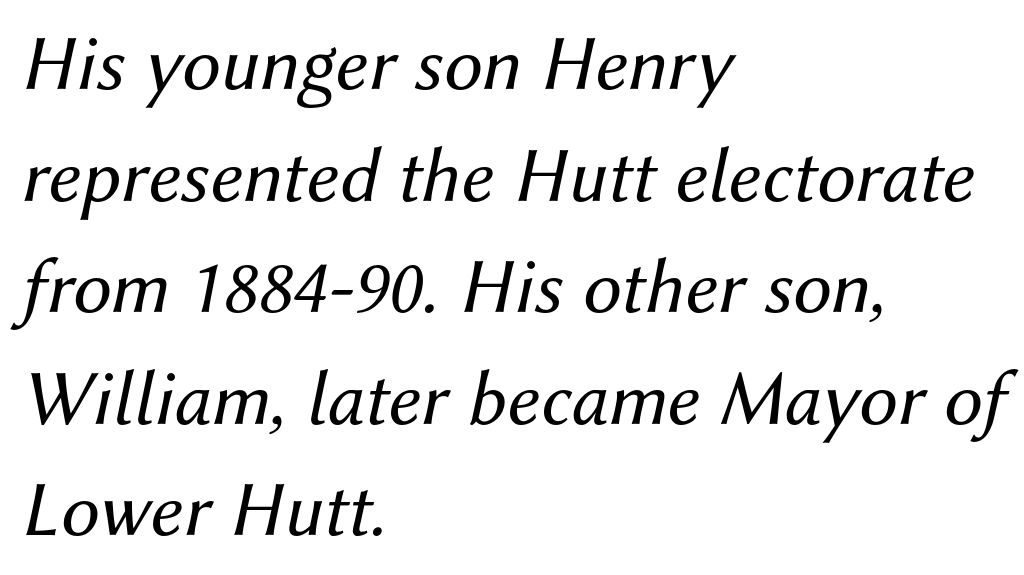
Stems and bowls with no extra thickness — not bold. Tracking value appears to be zero — textbook default spacing. Alignment: flush left. Notice how the stems are inclined rather than vertical — that's the hallmark of italics. Anything drawn beneath the words? Only blank space. These lines are rendered in a variable-pitch font.
